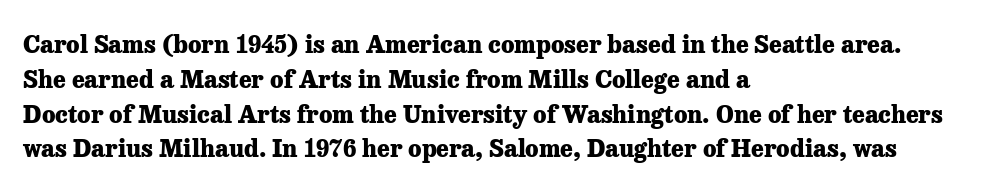
Nope, not italic — everything's standing straight. The passage shown has conventional tracking throughout. Bold? Absolutely — the strokes are thick and heavy. If you drew a ruler down the left edge, every line would touch it. The gap between lines stays unmarked. Horizontal bands of white between lines are of average thickness.
